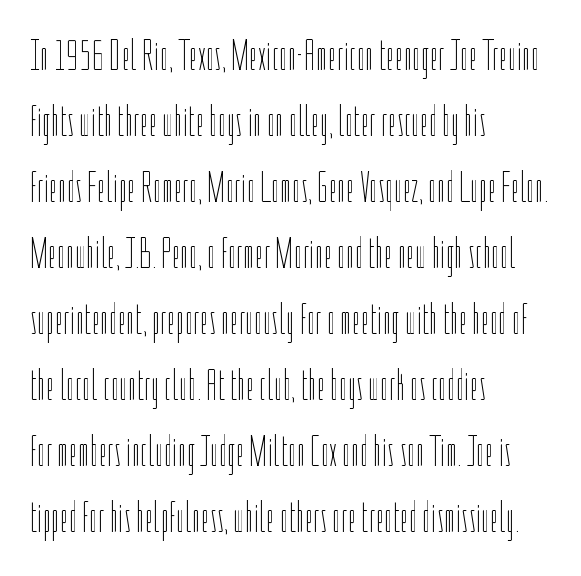
Q: Is the text bold? A: No.
Q: Is the text italic (slanted)? A: No, it is upright.
Q: Is the text underlined? A: No.
Q: How is the paragraph aligned? A: Left-aligned.
Q: Is the spacing between letters normal or unusually wide? A: Normal.
Q: Is the spacing between lines tight, normal or loose? A: Normal.
Q: Width (condensed, normal, or wide)? A: Condensed.
Q: Stroke contrast? A: Low.
Q: x-height? A: Medium.
Q: Monospaced? A: No.
